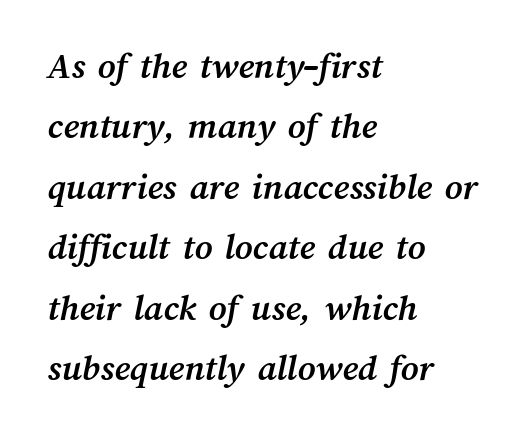
Set as a true bold cut, around the 700 mark. The face used here is proportionally spaced, like ordinary book or web type. How would I describe the line gaps? Plain and ordinary. All the whitespace from short lines collects on the right.
